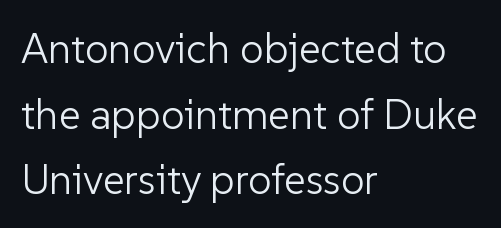
{"serif": "no", "italic": "no", "bold": "no", "weight": "light", "width": "normal", "stroke_contrast": "low", "x_height": "medium", "monospaced": "no", "underline": "no", "align": "left", "line_spacing": "normal", "line_spacing_ratio": 1.56, "letter_spacing": "normal", "letter_spacing_em": 0.0, "glyph_px": 42}
